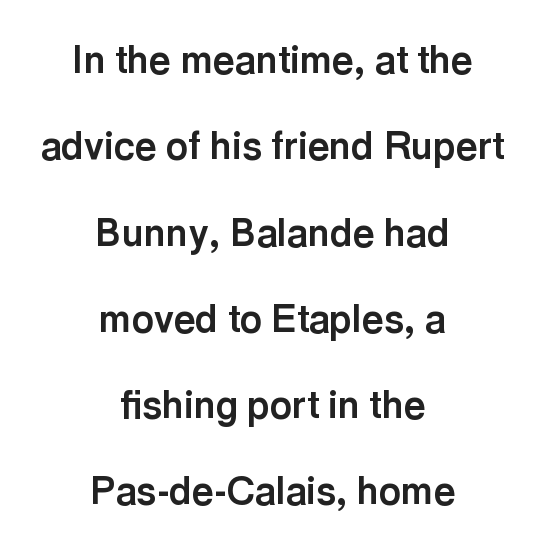
Looks like regular typesetting: each glyph gets only the width it needs. Check the space under the baseline: it is left empty. The letters stand straight up with perfectly vertical stems. Tracking value appears to be zero — textbook default spacing. The font family rendered here belongs to the sans-serif group. Quick note: interline space is abundant.
